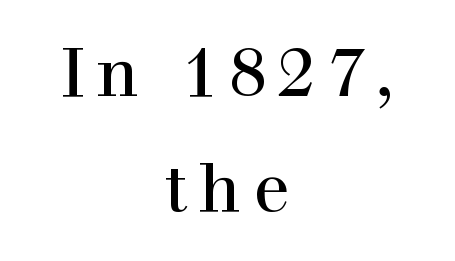
{"serif": "yes", "italic": "no", "width": "normal", "x_height": "medium", "monospaced": "no", "underline": "no", "align": "center", "line_spacing_ratio": 1.71, "glyph_px": 67}
